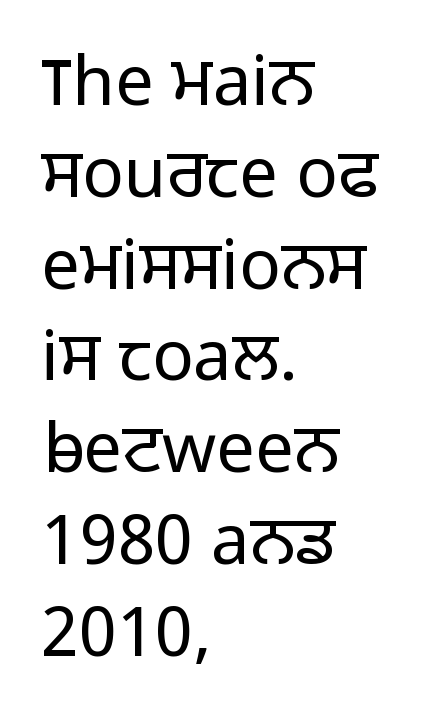
Q: Is the text bold? A: No.
Q: Is the text italic (slanted)? A: No, it is upright.
Q: Is the typeface a serif or a sans-serif typeface? A: Sans-serif.
Q: Is the text underlined? A: No.
Q: How is the paragraph aligned? A: Left-aligned.
Q: Is the spacing between letters normal or unusually wide? A: Normal.
Q: Is the spacing between lines tight, normal or loose? A: Normal.
Q: Width (condensed, normal, or wide)? A: Normal.
Q: Stroke contrast? A: Low.
Q: x-height? A: Medium.
Q: Monospaced? A: No.
